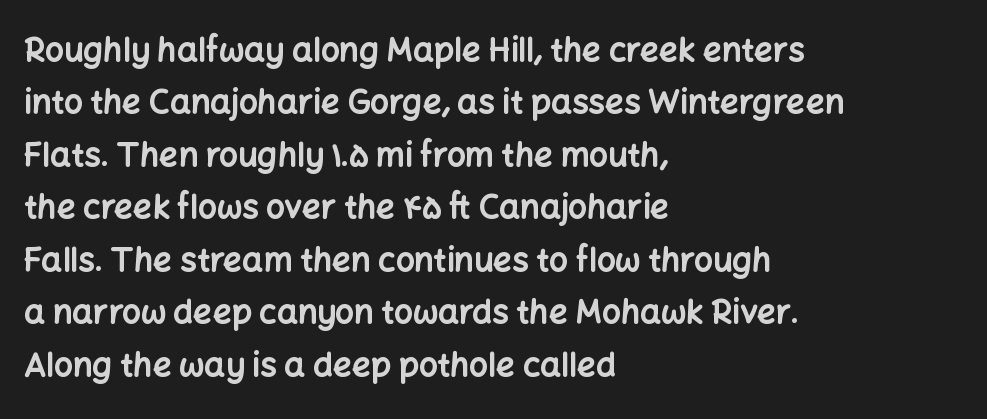
What weight is shown? A full bold with thick strokes. Every stem runs plumb, perpendicular to the baseline. Is this a sans? Yes — the strokes have no serifs. Here the glyphs are tracked normally, forming tight word shapes. Has an underline been added? It has not.
